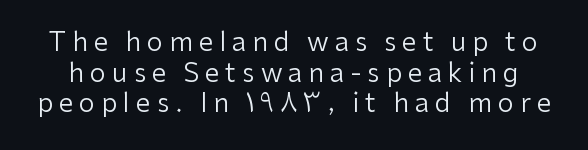
{"italic": "no", "bold": "no", "underline": "no", "line_spacing_ratio": 1.18, "letter_spacing": "wide", "letter_spacing_em": 0.23, "glyph_px": 26}
